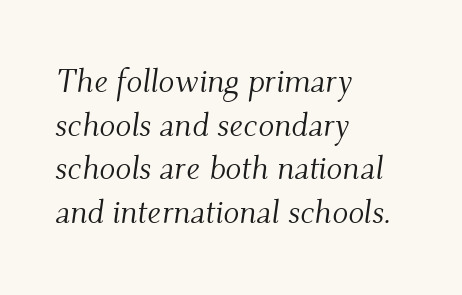
The image shows 33 px light serif type, italic (leaning right); set left-aligned, normal line spacing (1.32x), normal letter spacing, not underlined; medium stroke contrast and a small x-height.
